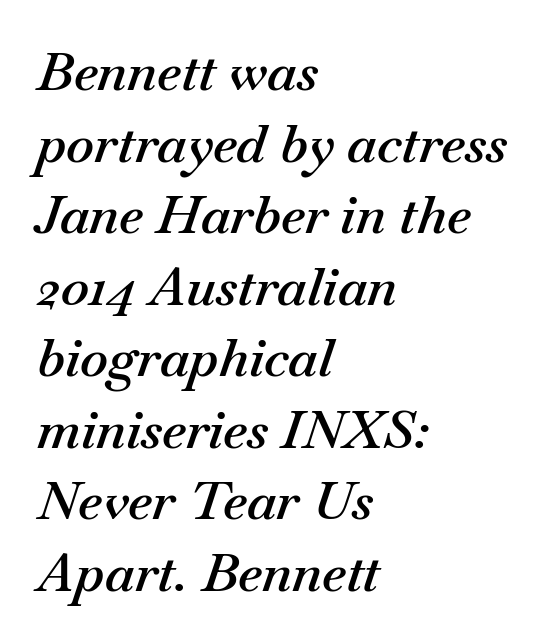
Q: Is the text bold? A: Semi-bold.
Q: Is the text italic (slanted)? A: Yes, it leans right by about 18 degrees.
Q: Is the text underlined? A: No.
Q: How is the paragraph aligned? A: Left-aligned.
Q: Is the spacing between letters normal or unusually wide? A: Normal.
Q: Is the spacing between lines tight, normal or loose? A: Normal.
Q: Width (condensed, normal, or wide)? A: Normal.
Q: Stroke contrast? A: Medium.
Q: x-height? A: Small.
Q: Monospaced? A: No.
